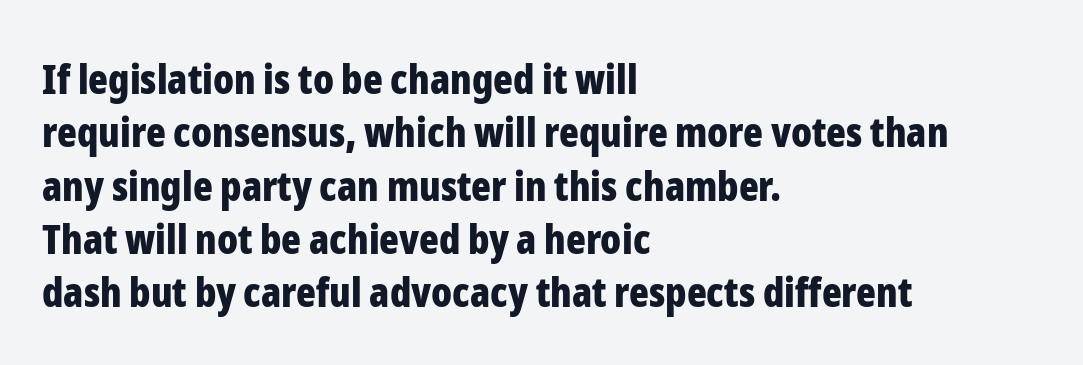
Q: Is the text bold? A: Yes.
Q: Is the text italic (slanted)? A: No, it is upright.
Q: Is the typeface a serif or a sans-serif typeface? A: Sans-serif.
Q: Is the text underlined? A: No.
Q: How is the paragraph aligned? A: Left-aligned.
Q: Is the spacing between letters normal or unusually wide? A: Normal.
Q: Is the spacing between lines tight, normal or loose? A: Normal.
Q: Width (condensed, normal, or wide)? A: Condensed.
Q: Stroke contrast? A: Low.
Q: x-height? A: Medium.
Q: Monospaced? A: No.
